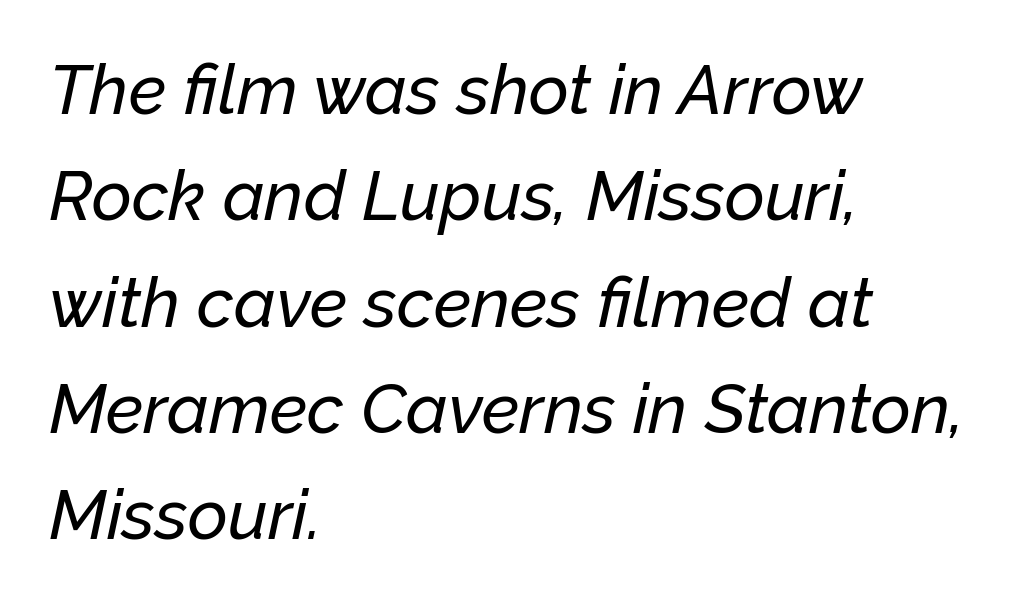
{"italic": "yes", "lean": "right", "slant_degrees": 12, "width": "normal", "stroke_contrast": "low", "x_height": "medium", "monospaced": "no", "underline": "no", "align": "left", "line_spacing": "normal", "line_spacing_ratio": 1.54, "letter_spacing": "normal", "letter_spacing_em": 0.0, "glyph_px": 69}
